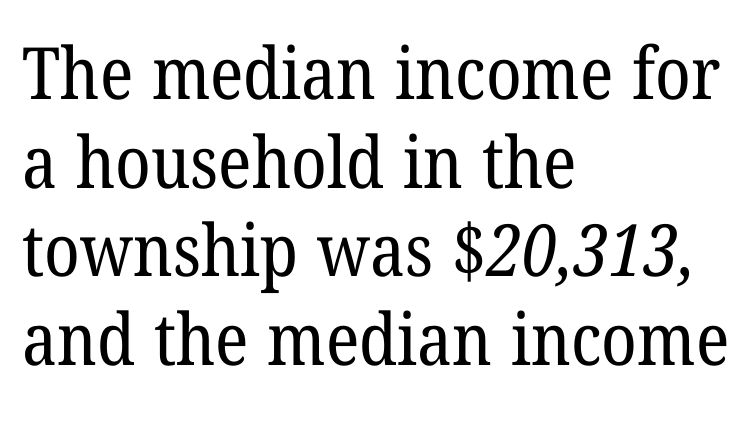
Q: Is the text bold? A: No.
Q: Is the typeface a serif or a sans-serif typeface? A: Serif.
Q: Is the text underlined? A: No.
Q: How is the paragraph aligned? A: Left-aligned.
Q: Is the spacing between letters normal or unusually wide? A: Normal.
Q: Width (condensed, normal, or wide)? A: Normal.
Q: Stroke contrast? A: Low.
Q: x-height? A: Medium.
Q: Monospaced? A: No.
